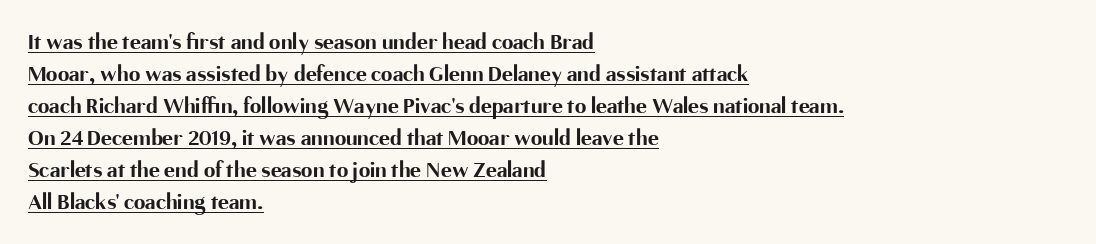
{"italic": "no", "bold": "yes", "underline": "yes", "align": "left", "line_spacing": "normal", "line_spacing_ratio": 1.39, "letter_spacing": "normal", "letter_spacing_em": 0.0, "glyph_px": 23}
